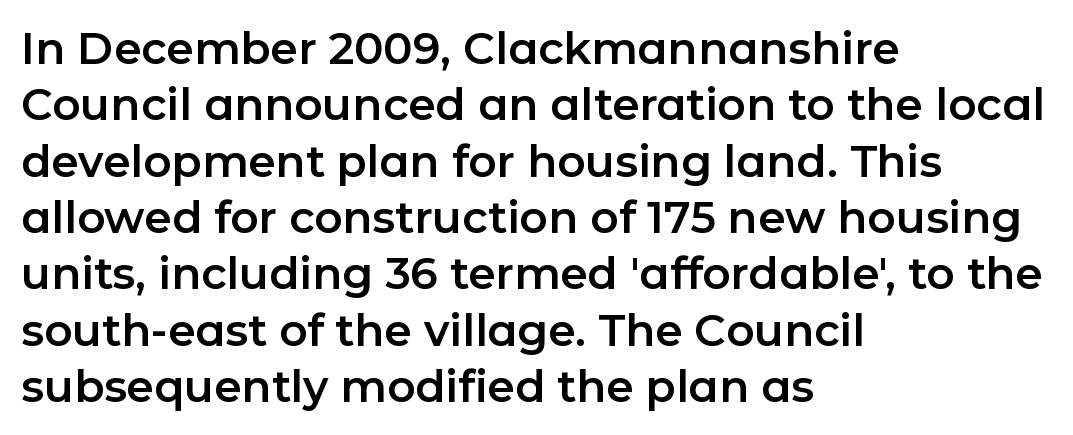
Q: Is the text italic (slanted)? A: No, it is upright.
Q: Is the typeface a serif or a sans-serif typeface? A: Sans-serif.
Q: Is the text underlined? A: No.
Q: How is the paragraph aligned? A: Left-aligned.
Q: Is the spacing between letters normal or unusually wide? A: Normal.
Q: Is the spacing between lines tight, normal or loose? A: Normal.
Q: Width (condensed, normal, or wide)? A: Normal.
Q: Stroke contrast? A: Low.
Q: x-height? A: Medium.
Q: Monospaced? A: No.
